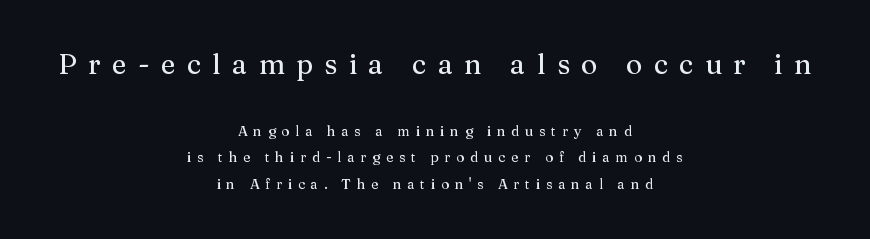
{"serif": "yes", "italic": "no", "width": "normal", "stroke_contrast": "medium", "x_height": "medium", "monospaced": "no", "underline": "no", "align": "center", "line_spacing": "loose", "line_spacing_ratio": 1.9, "letter_spacing": "wide", "letter_spacing_em": 0.4, "larger_block": "first", "size_ratio": 2.0, "glyph_px": 28}
